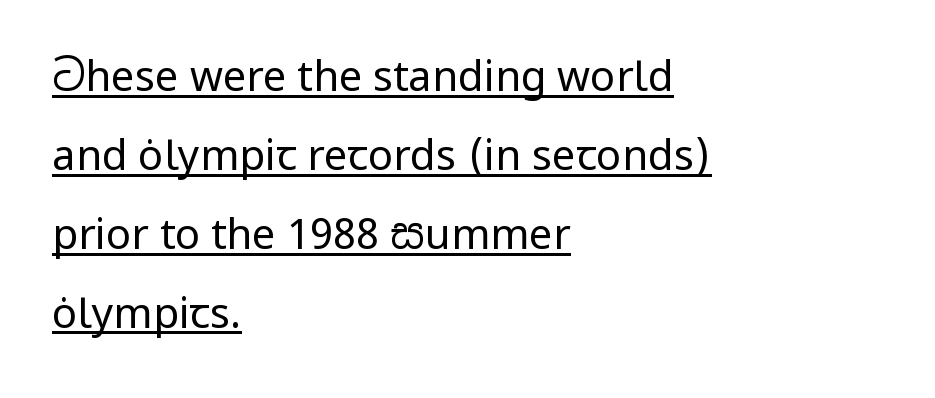
The image shows 42 px regular-weight sans-serif type, upright; set left-aligned, line spacing 1.88x, normal letter spacing, underlined; low stroke contrast and a medium x-height.
